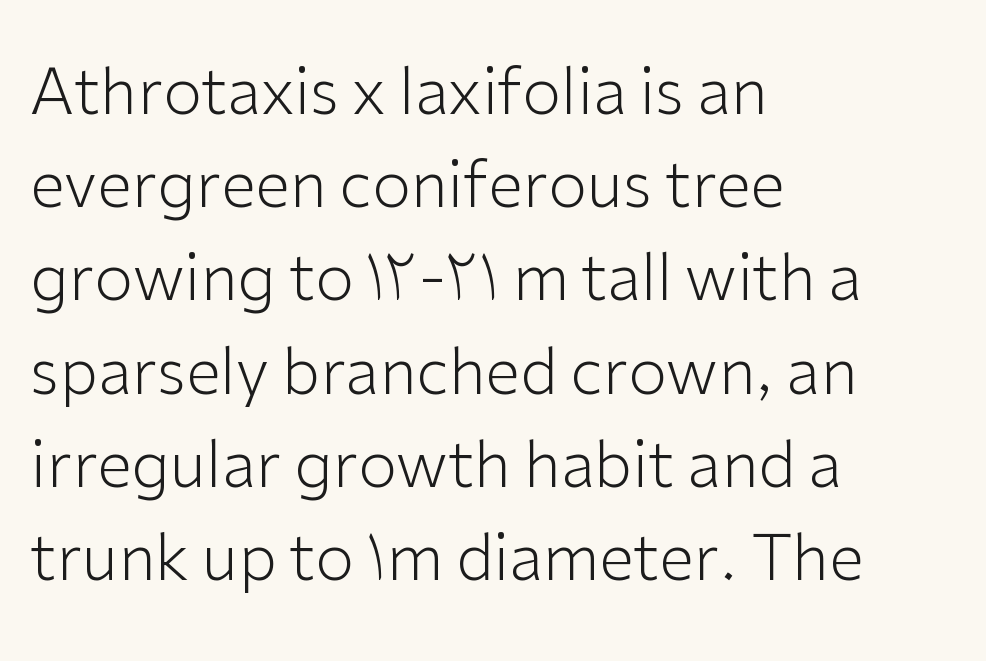
Q: Is the text bold? A: No.
Q: Is the text italic (slanted)? A: No, it is upright.
Q: Is the typeface a serif or a sans-serif typeface? A: Sans-serif.
Q: Is the text underlined? A: No.
Q: How is the paragraph aligned? A: Left-aligned.
Q: Is the spacing between letters normal or unusually wide? A: Normal.
Q: Is the spacing between lines tight, normal or loose? A: Normal.
Q: Width (condensed, normal, or wide)? A: Normal.
Q: Stroke contrast? A: Low.
Q: x-height? A: Medium.
Q: Monospaced? A: No.
